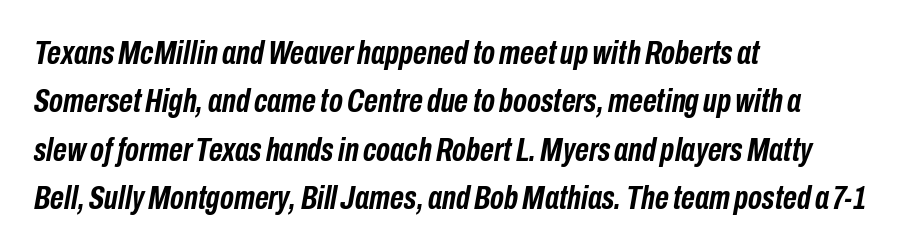
The rag falls on the right side of this text block. Proportional: the letters do not fall into vertical columns. Each word holds together tightly as a unit, with standard inter-letter gaps. Italic? Definitely — the glyphs are oblique.
